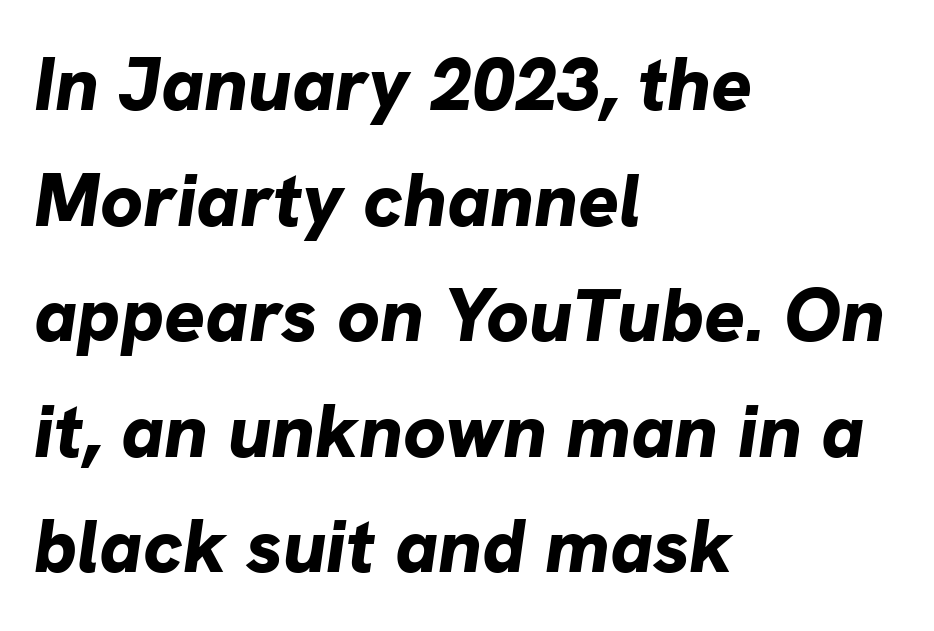
The image shows 76 px bold type, italic (leaning right); set left-aligned, normal line spacing (1.52x), normal letter spacing, not underlined; low stroke contrast and a medium x-height.
